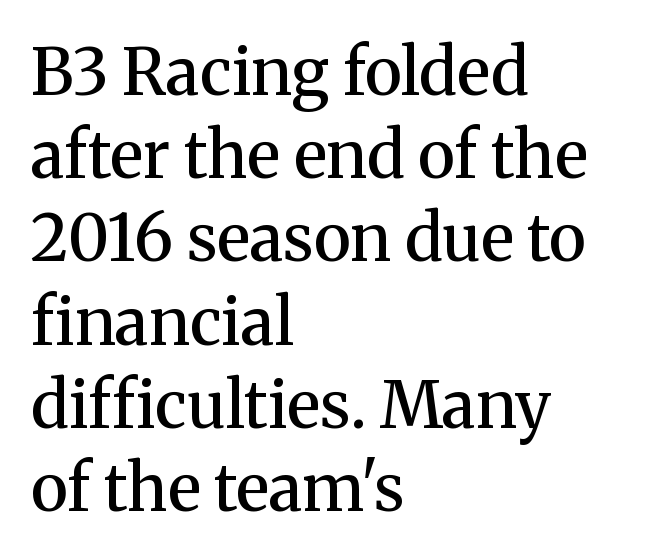
Q: Is the text bold? A: Semi-bold.
Q: Is the text italic (slanted)? A: No, it is upright.
Q: Is the typeface a serif or a sans-serif typeface? A: Serif.
Q: Is the text underlined? A: No.
Q: How is the paragraph aligned? A: Left-aligned.
Q: Is the spacing between letters normal or unusually wide? A: Normal.
Q: Is the spacing between lines tight, normal or loose? A: Normal.
Q: Width (condensed, normal, or wide)? A: Normal.
Q: Stroke contrast? A: Medium.
Q: x-height? A: Medium.
Q: Monospaced? A: No.
